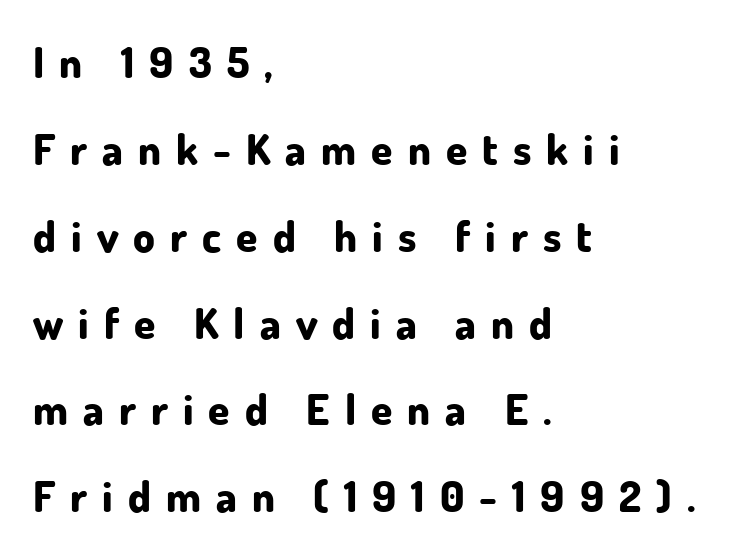
Is this a fixed-width face? No — the glyphs have proportional, varying widths. The typography opts for an upright posture over an oblique one. Check the space under the baseline: it is left empty. Is there much room between lines? Yes — plenty of vertical air separates them.
